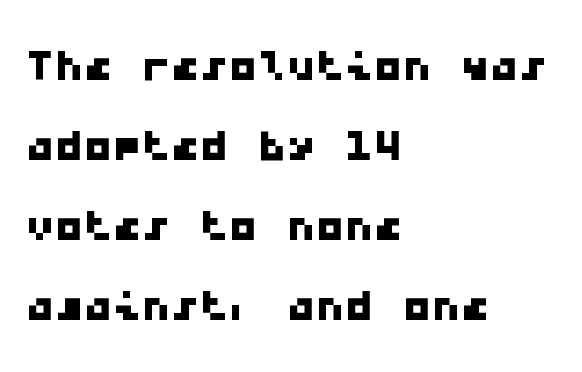
Q: Is the typeface a serif or a sans-serif typeface? A: Sans-serif.
Q: Is the text underlined? A: No.
Q: How is the paragraph aligned? A: Left-aligned.
Q: Is the spacing between letters normal or unusually wide? A: Normal.
Q: Is the spacing between lines tight, normal or loose? A: Normal.
Q: Width (condensed, normal, or wide)? A: Wide.
Q: Stroke contrast? A: Low.
Q: x-height? A: Medium.
Q: Monospaced? A: Yes.
